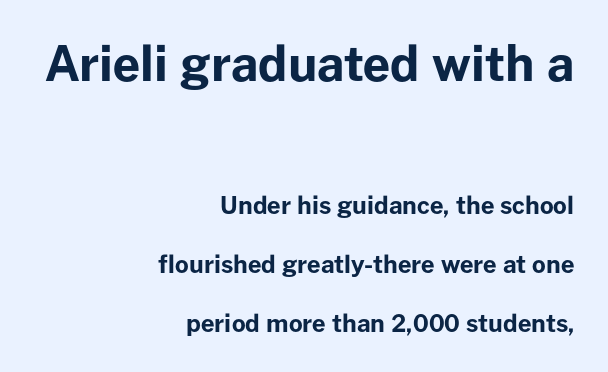
Q: Is the text bold? A: Yes.
Q: Is the text italic (slanted)? A: No, it is upright.
Q: Is the typeface a serif or a sans-serif typeface? A: Sans-serif.
Q: Is the text underlined? A: No.
Q: How is the paragraph aligned? A: Right-aligned.
Q: Is the spacing between letters normal or unusually wide? A: Normal.
Q: Is the spacing between lines tight, normal or loose? A: Loose.
Q: Which block of text is set in a larger size, the first (top) or the second (bottom)? A: The first (top) one.
Q: Width (condensed, normal, or wide)? A: Normal.
Q: Stroke contrast? A: Low.
Q: x-height? A: Medium.
Q: Monospaced? A: No.
